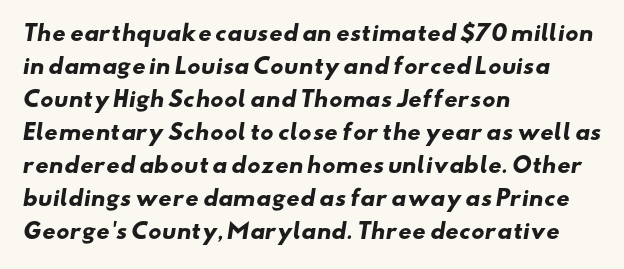
Compared with a centered layout, this one pins lines to the left instead. Letter spacing: default. Type without underlining. Heavy-handed strokes throughout: this text is bold. Students, observe: this is what conventionally led text looks like.
